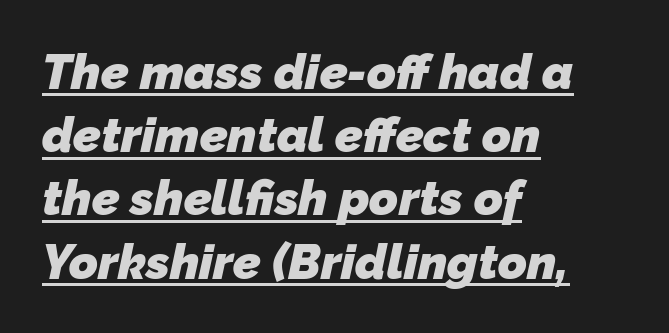
Q: Is the text bold? A: Yes.
Q: Is the typeface a serif or a sans-serif typeface? A: Sans-serif.
Q: Is the text underlined? A: Yes.
Q: How is the paragraph aligned? A: Left-aligned.
Q: Is the spacing between letters normal or unusually wide? A: Normal.
Q: Is the spacing between lines tight, normal or loose? A: Normal.
Q: Width (condensed, normal, or wide)? A: Normal.
Q: Stroke contrast? A: Low.
Q: x-height? A: Medium.
Q: Monospaced? A: No.
